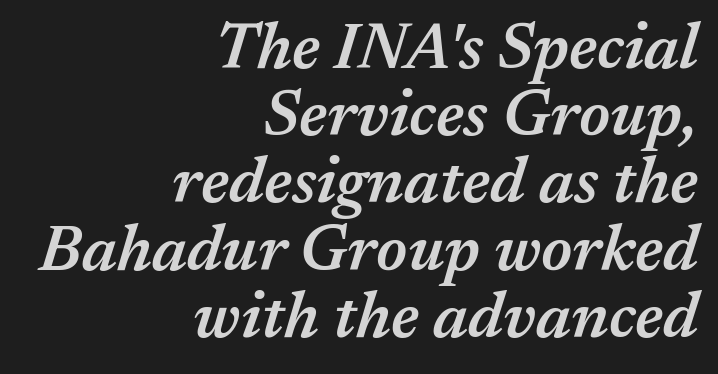
Q: Is the text bold? A: Semi-bold.
Q: Is the text italic (slanted)? A: Yes, it leans right by about 17 degrees.
Q: Is the text underlined? A: No.
Q: How is the paragraph aligned? A: Right-aligned.
Q: Is the spacing between letters normal or unusually wide? A: Normal.
Q: Is the spacing between lines tight, normal or loose? A: Tight.
Q: Width (condensed, normal, or wide)? A: Normal.
Q: Stroke contrast? A: Medium.
Q: x-height? A: Medium.
Q: Monospaced? A: No.
